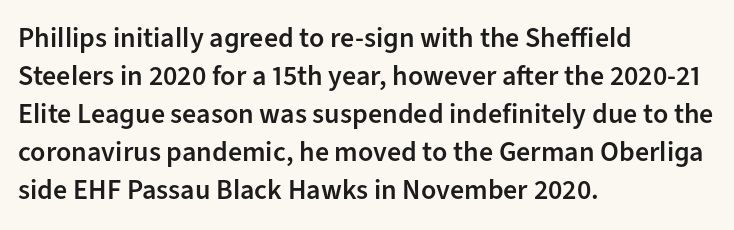
Alignment: flush left. The zone under the glyphs is completely vacant. Stroke terminals: plain, sans-serif. Firm but not heavy-handed strokes: this text is semibold. This is roman type, the default non-slanted kind.
